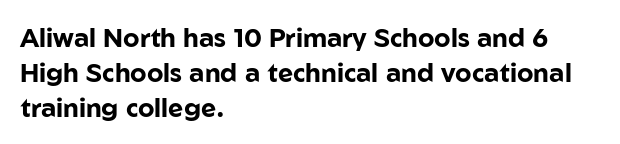
The baseline area is clear. The lines in this sample share a left origin and differ only in where they stop. The type is set solid horizontally, with unmodified tracking. Compared with typical paragraphs, the rows here are spaced about the same. Thick stems and heavy bowls — unmistakably bold. Ascenders rise straight up at ninety degrees.
